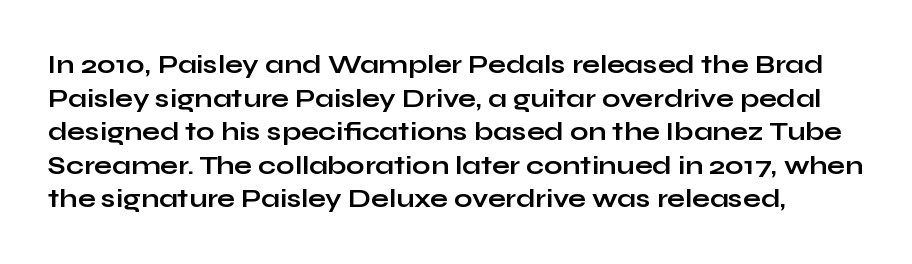
Weight check: bold — yes, fully. Is there any slant? The stems are plumb. Letter spacing: default. Horizontal bands of white between lines are of average thickness.
